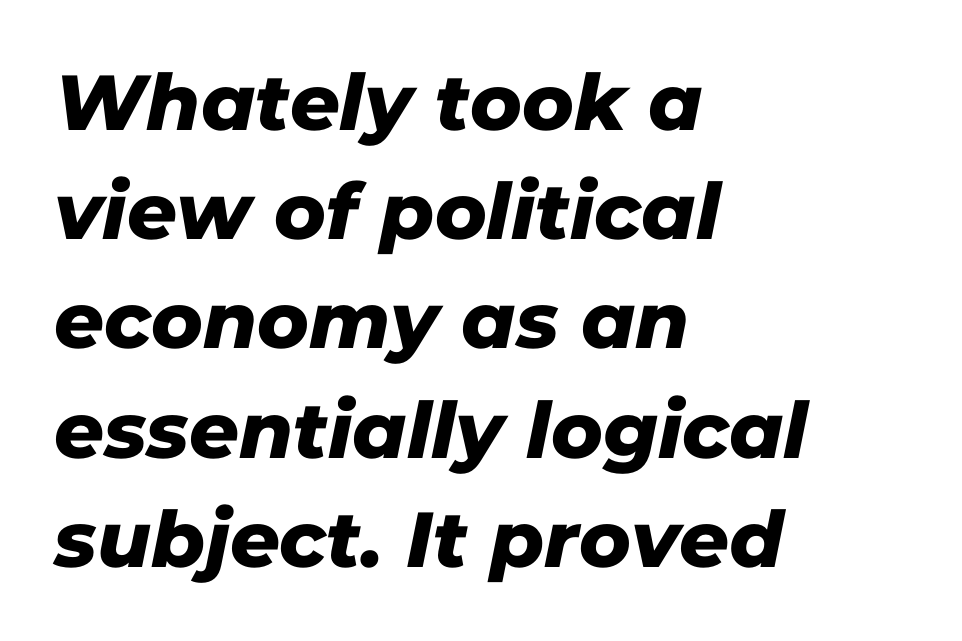
Q: Is the typeface a serif or a sans-serif typeface? A: Sans-serif.
Q: Is the text underlined? A: No.
Q: How is the paragraph aligned? A: Left-aligned.
Q: Is the spacing between letters normal or unusually wide? A: Normal.
Q: Is the spacing between lines tight, normal or loose? A: Normal.
Q: Width (condensed, normal, or wide)? A: Normal.
Q: Stroke contrast? A: Low.
Q: x-height? A: Medium.
Q: Monospaced? A: No.
